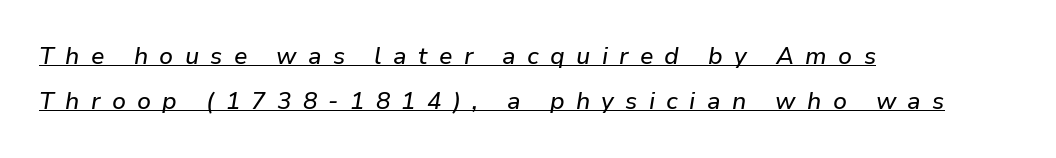
{"italic": "yes", "lean": "right", "slant_degrees": 9, "underline": "yes", "align": "left", "line_spacing_ratio": 1.88, "letter_spacing": "wide", "letter_spacing_em": 0.47, "glyph_px": 24}
